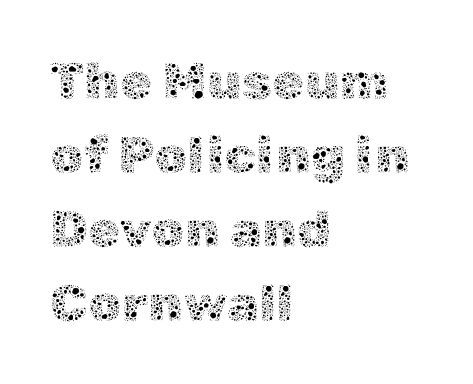
The space between consecutive lines is moderate. The rendering uses natural spacing where letterforms have individual widths. Weight: not bold — regular or lighter. Underlining? Definitely not there.
